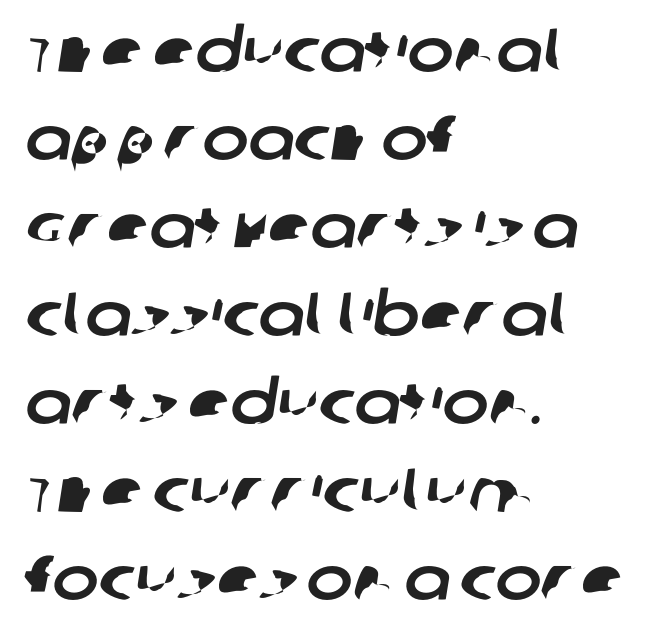
The letters carry no serifs — their stems end cleanly without finishing strokes. The ragged edge is on the right, which tells us the setting is flush left. Note the varied advance widths — an 'i' is clearly narrower than an 'm'. This rendering features lettering with no underline. No extra tracking has been applied to these lines. Students, observe: this is what conventionally led text looks like.
